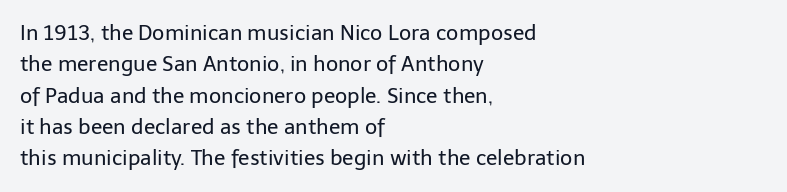
{"italic": "no", "bold": "no", "underline": "no", "align": "left", "line_spacing": "normal", "line_spacing_ratio": 1.49, "letter_spacing": "normal", "letter_spacing_em": 0.0, "glyph_px": 21}
